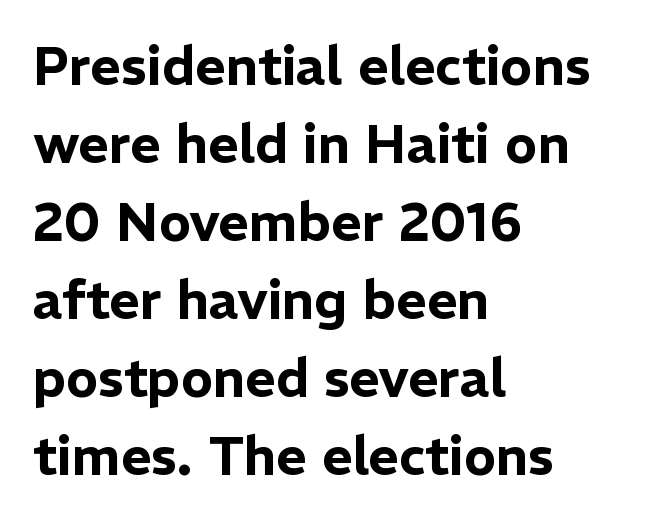
Default kerning and tracking; the words read as compact shapes. Here the designer chose a conventional face with non-uniform glyph widths. Notice how the stems are strictly vertical — no italics here. If you drew a ruler down the left edge, every line would touch it.
